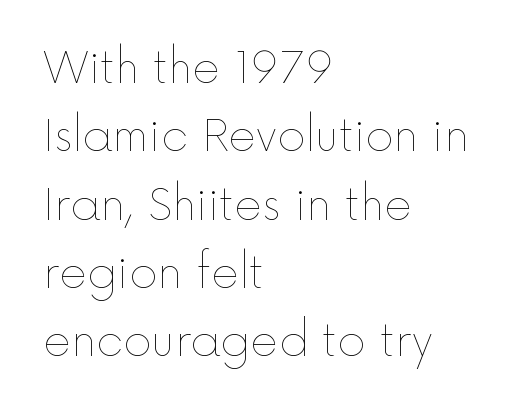
The image shows 43 px thin type, upright; set left-aligned, normal line spacing (1.59x), normal letter spacing, not underlined; a medium x-height.
